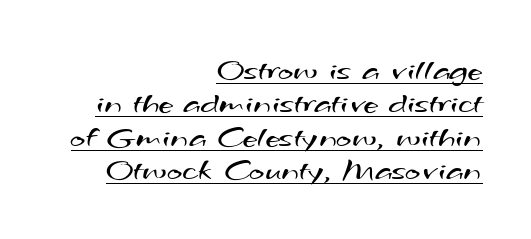
{"serif": "no", "bold": "no", "weight": "regular", "width": "wide", "stroke_contrast": "medium", "x_height": "small", "monospaced": "no", "underline": "yes", "align": "right", "line_spacing": "tight", "line_spacing_ratio": 1.01, "letter_spacing": "normal", "letter_spacing_em": 0.0, "glyph_px": 33}
